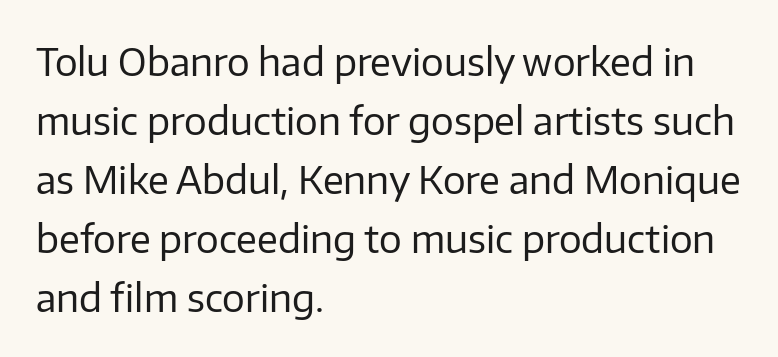
The weight would be labelled regular, book, light, or lighter still. These lines sit exactly where default settings would place them. Characters remain perfectly vertical along every line. The type is set solid horizontally, with unmodified tracking. The typesetter chose a ragged-right arrangement here. Is this a sans? Yes — the strokes have no serifs.
